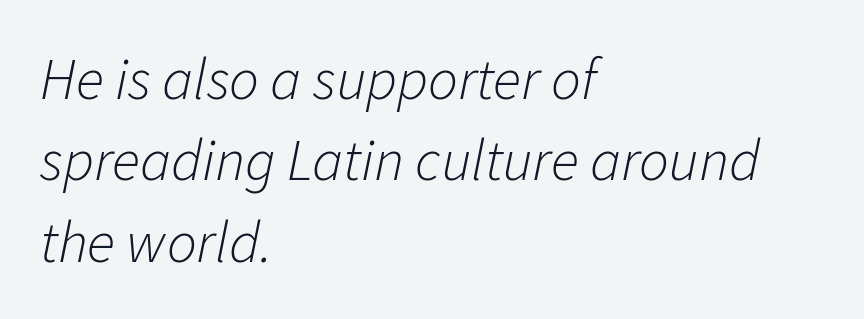
{"italic": "yes", "lean": "right", "slant_degrees": 11, "bold": "no", "weight": "light", "width": "normal", "stroke_contrast": "low", "x_height": "medium", "monospaced": "no", "underline": "no", "align": "left", "line_spacing": "normal", "line_spacing_ratio": 1.38, "letter_spacing": "normal", "letter_spacing_em": 0.0, "glyph_px": 59}
